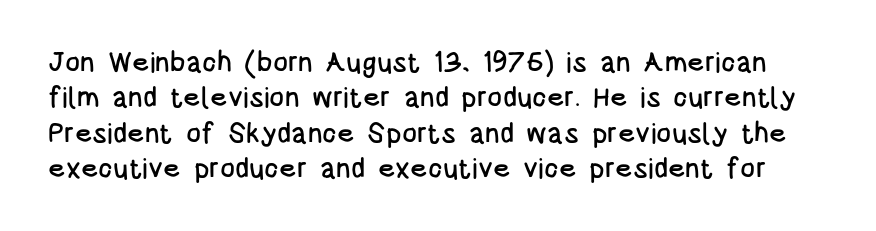
The lettering stays uniformly vertical, giving the passage a roman look. The leading is moderate, giving the passage an even texture. What kind of face is this? One without serifs — a sans. A clean baseline with only descenders dipping below it. A typesetter would call this proportional, since set widths differ per character.
